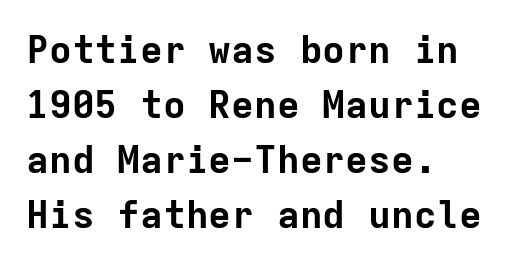
These lines were composed using upright roman letters. Think of a typewriter: that constant character pitch is what you see here. Type without underlining. One glance says typical: line gaps are just what's usual. Caption: bold face, heavy strokes.
